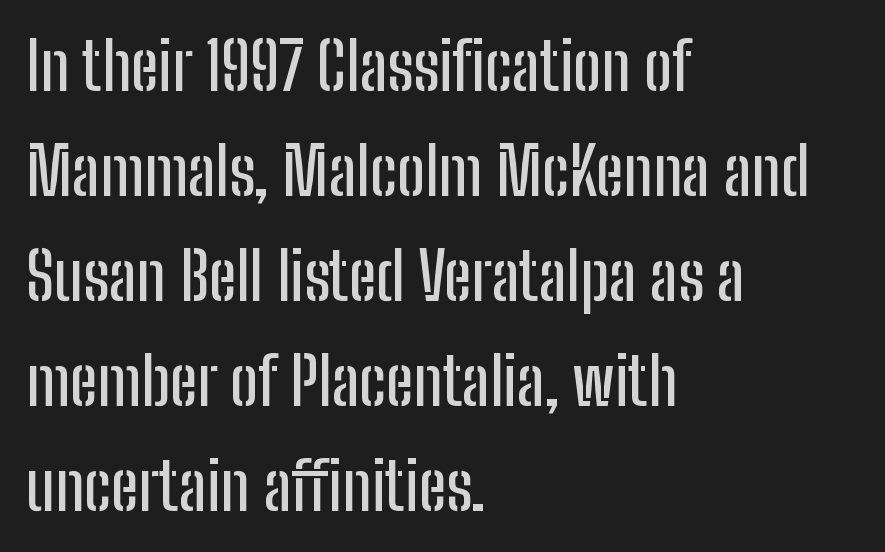
{"serif": "no", "italic": "no", "width": "condensed", "stroke_contrast": "low", "x_height": "medium", "monospaced": "no", "underline": "no", "align": "left", "line_spacing": "normal", "line_spacing_ratio": 1.59, "letter_spacing": "normal", "letter_spacing_em": 0.0, "glyph_px": 66}
